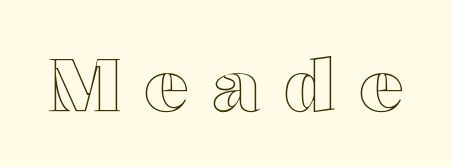
Q: Is the text italic (slanted)? A: No, it is upright.
Q: Is the text underlined? A: No.
Q: Is the spacing between letters normal or unusually wide? A: Unusually wide.
Q: Width (condensed, normal, or wide)? A: Wide.
Q: x-height? A: Medium.
Q: Monospaced? A: No.
